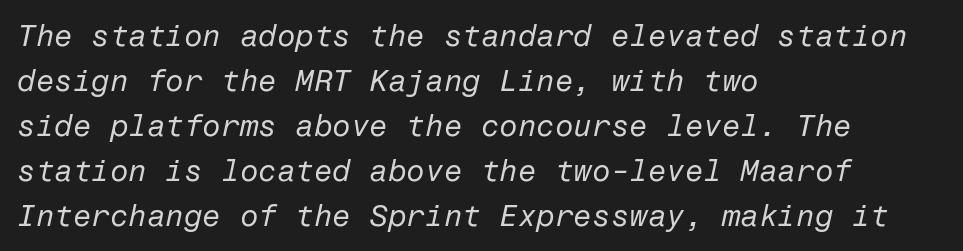
The image shows 30 px regular-weight type, italic (leaning right); set left-aligned, normal line spacing (1.5x), normal letter spacing, not underlined; low stroke contrast and a medium x-height.
